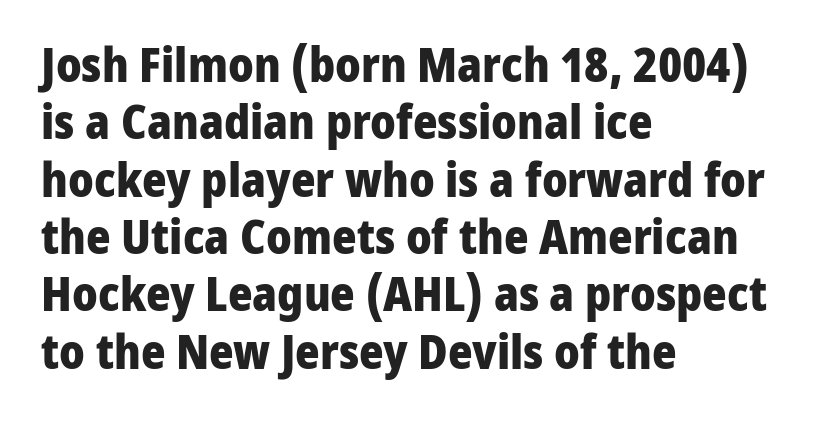
Bare-footed words on every line. Emphasis by weight is at full strength: bold. The passage shown is typed in a proportional face where columns would drift. Nothing unusual about the tracking: characters are spaced as the font intends. You can tell from the bare stems that sans-serif type was used. The paragraph has a hard left edge and a soft right edge.
